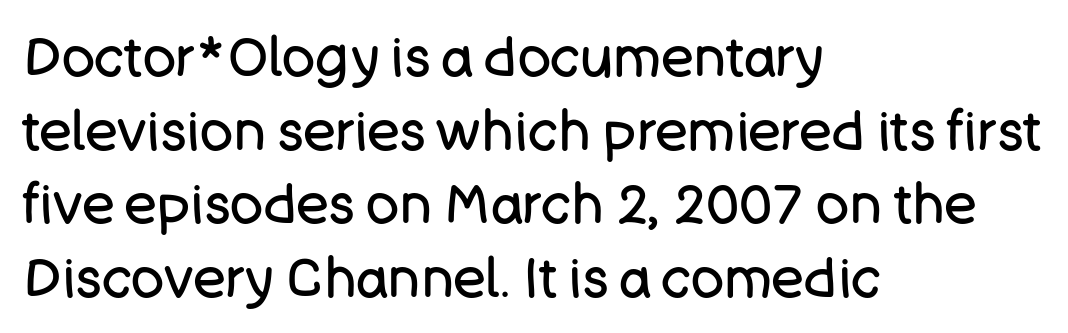
The image shows 55 px regular-weight sans-serif type, upright; set left-aligned, normal line spacing (1.34x), normal letter spacing, not underlined; low stroke contrast and a large x-height.
